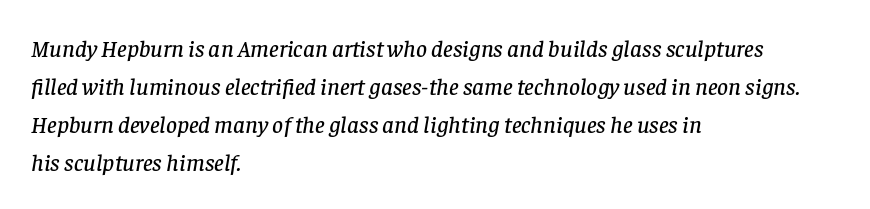
{"italic": "yes", "lean": "right", "slant_degrees": 8, "underline": "no", "align": "left", "line_spacing": "normal", "line_spacing_ratio": 1.59, "letter_spacing": "normal", "letter_spacing_em": 0.0, "glyph_px": 24}
